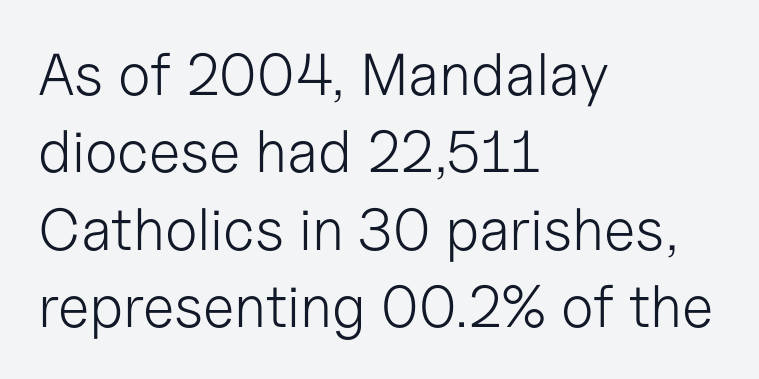
The lettering stays uniformly vertical, giving the passage a roman look. Bold? No — there's no thickening of the strokes. Is this a fixed-width face? No — the glyphs have proportional, varying widths. Here the glyphs are tracked normally, forming tight word shapes. What's the leading like? Ordinary, nothing unusual.
